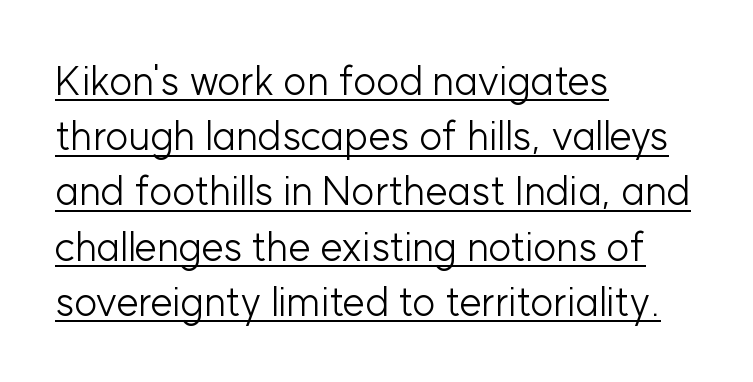
The image shows 40 px light sans-serif type, upright; set left-aligned, normal line spacing (1.38x), normal letter spacing, underlined; low stroke contrast and a medium x-height.
